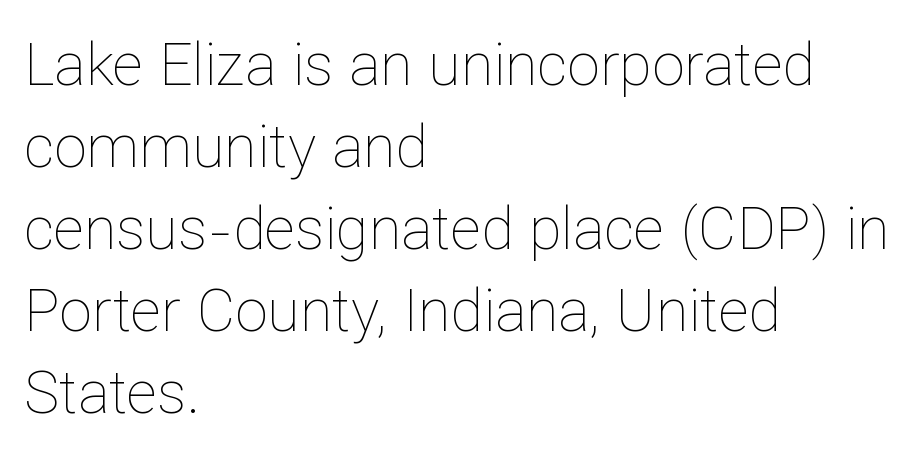
{"italic": "no", "bold": "no", "weight": "thin", "width": "normal", "stroke_contrast": "low", "x_height": "medium", "monospaced": "no", "underline": "no", "align": "left", "line_spacing": "normal", "line_spacing_ratio": 1.39, "letter_spacing": "normal", "letter_spacing_em": 0.0, "glyph_px": 59}
